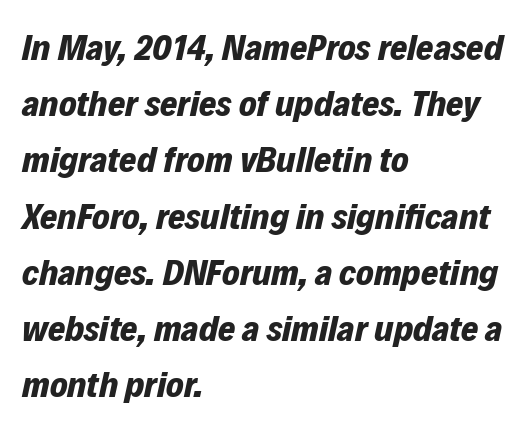
The foot of each line stays bare and open. Tracking value appears to be zero — textbook default spacing. The rendering uses a moderate line-height, typical for paragraphs. Style check: oblique. This sample has the flowing, uneven cadence of proportional lettering. Notice how thick the strokes are: this is what a full bold looks like.
